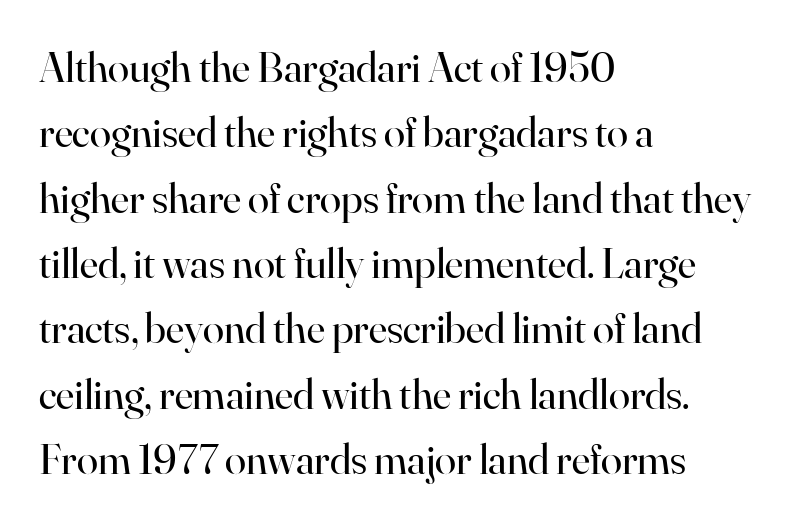
{"serif": "yes", "italic": "no", "bold": "no", "weight": "regular", "width": "normal", "stroke_contrast": "high", "x_height": "small", "monospaced": "no", "underline": "no", "align": "left", "line_spacing": "normal", "line_spacing_ratio": 1.52, "letter_spacing": "normal", "letter_spacing_em": 0.0, "glyph_px": 43}
